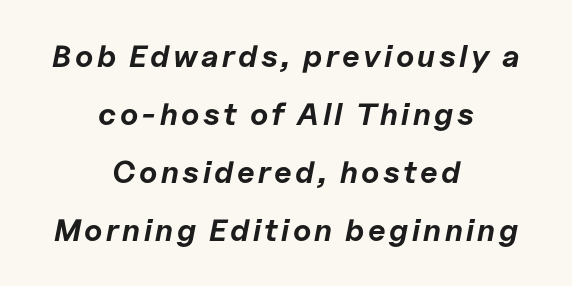
The passage shown is not underscored anywhere. Posture: slanted. Spacing verdict: proportional, widths tailored to each character. Thick stems and heavy bowls — unmistakably bold. The lines in this sample share a center point and differ in where they start and stop.
